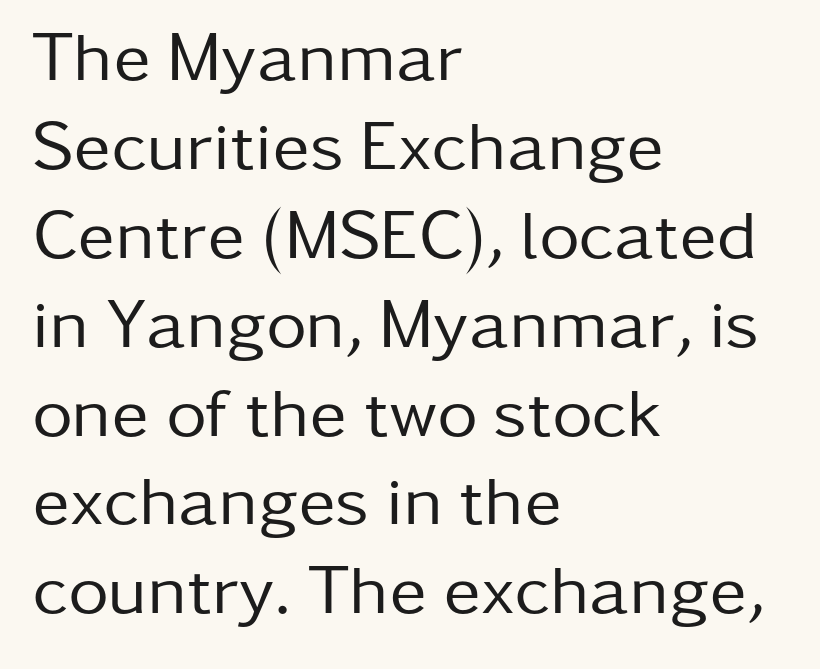
Is there much room between lines? A standard amount, neither cramped nor airy. Short and long lines alike share a common starting point at left. Nothing sits at the stroke ends, so this counts as sans-serif. Plain, unruled lines of type. In terms of letterspacing, this is plain default setting.
